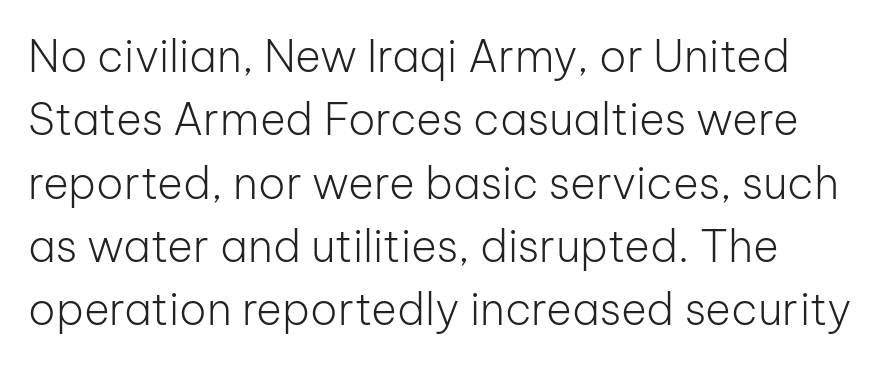
{"serif": "no", "italic": "no", "bold": "no", "weight": "light", "width": "normal", "stroke_contrast": "low", "x_height": "medium", "monospaced": "no", "underline": "no", "line_spacing": "normal", "line_spacing_ratio": 1.44, "letter_spacing": "normal", "letter_spacing_em": 0.0, "glyph_px": 44}
